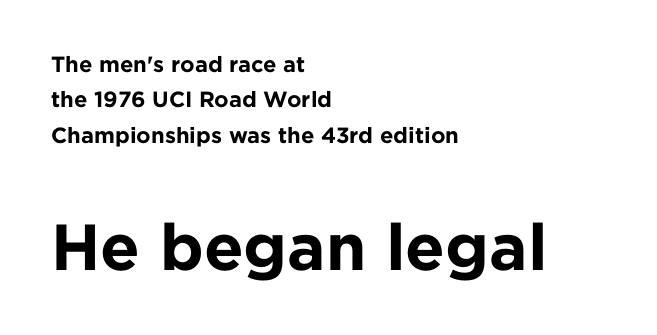
{"serif": "no", "italic": "no", "bold": "yes", "weight": "bold", "width": "normal", "stroke_contrast": "low", "x_height": "medium", "monospaced": "no", "underline": "no", "align": "left", "line_spacing": "normal", "line_spacing_ratio": 1.61, "letter_spacing": "normal", "letter_spacing_em": 0.0, "larger_block": "second", "size_ratio": 2.95, "glyph_px": 65}
